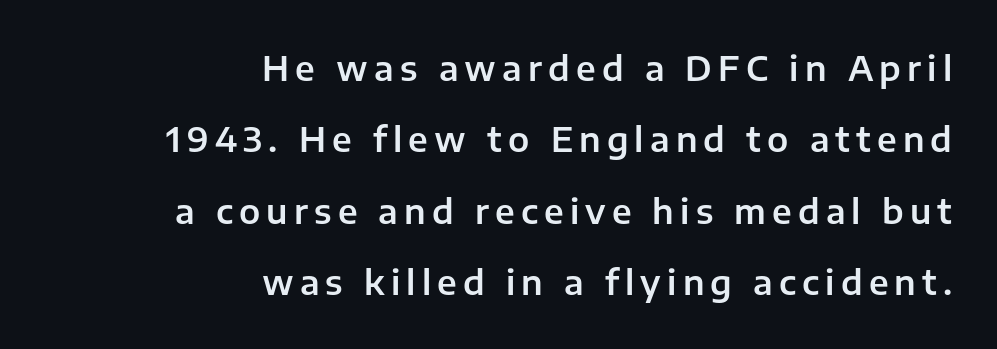
Notice the wide empty band between every row — that's loose leading. The compositor pushed each line to the right boundary. Nope, not italic — everything's standing straight. Note the varied advance widths — an 'i' is clearly narrower than an 'm'.
